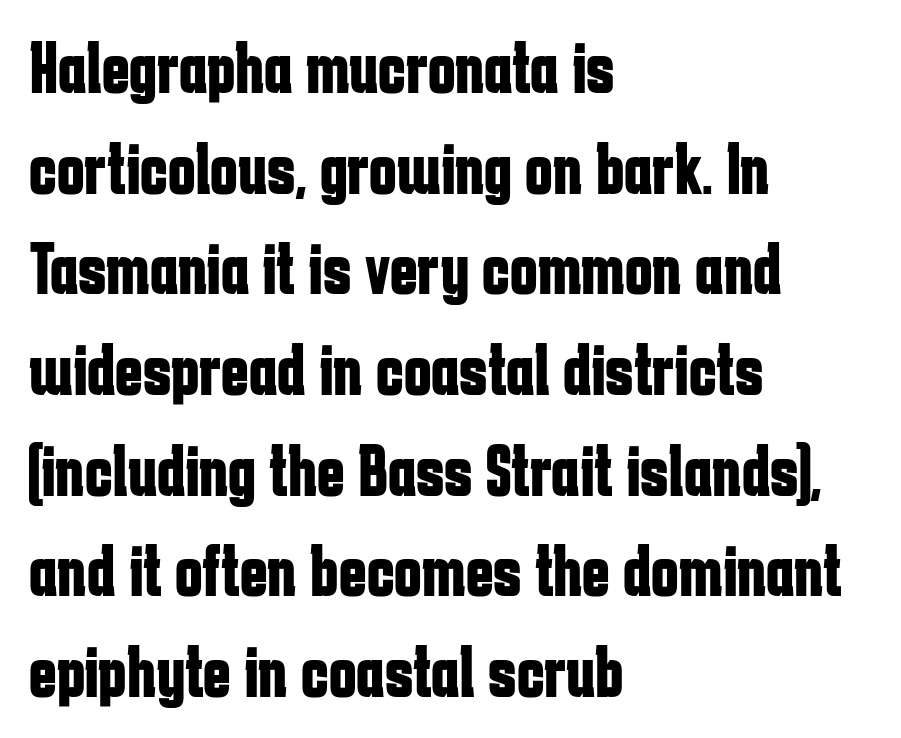
The image shows 74 px bold, condensed sans-serif type, upright; set left-aligned, normal line spacing (1.36x), normal letter spacing, not underlined; low stroke contrast and a medium x-height.
